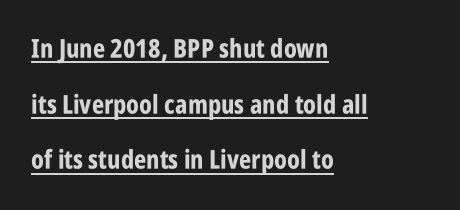
{"italic": "no", "bold": "yes", "underline": "yes", "align": "left", "line_spacing": "loose", "line_spacing_ratio": 2.14, "letter_spacing": "normal", "letter_spacing_em": 0.0, "glyph_px": 26}
